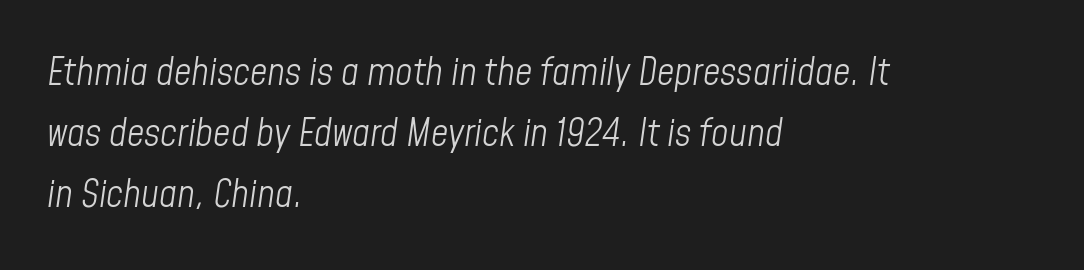
The image shows 38 px light, condensed type, italic (leaning right); set left-aligned, normal line spacing (1.6x), normal letter spacing, not underlined; low stroke contrast and a medium x-height.
